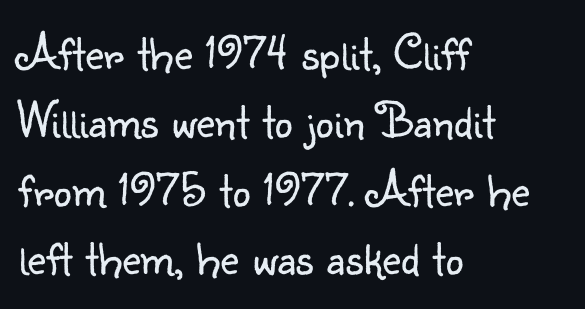
No heavy texture on the line: the type isn't bold. You could call the tracking neutral — neither tight nor loose. Descender tails drop into unmarked territory. The block of text has a typical density, with ordinary space between rows. Quick note: not italic, upright.
